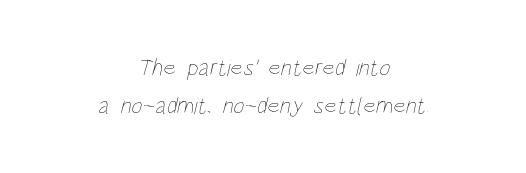
{"bold": "no", "underline": "no", "align": "center", "line_spacing": "normal", "line_spacing_ratio": 1.57, "letter_spacing": "normal", "letter_spacing_em": 0.0, "glyph_px": 24}
